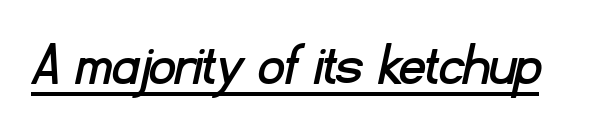
Words appear dense and cohesive because spacing is normal. Spacing verdict: proportional, widths tailored to each character. Is this a sans? Yes — the strokes have no serifs. In designer terms, the underline attribute is active on this setting.
